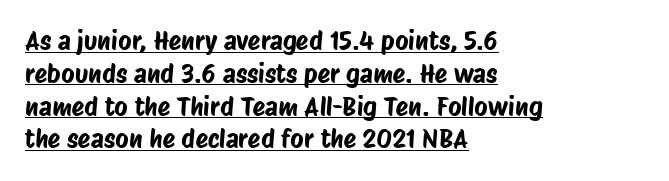
Q: Is the text underlined? A: Yes.
Q: How is the paragraph aligned? A: Left-aligned.
Q: Is the spacing between letters normal or unusually wide? A: Normal.
Q: Is the spacing between lines tight, normal or loose? A: Normal.
